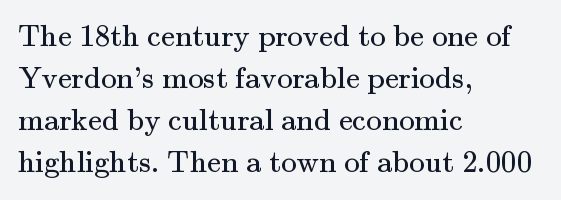
Q: Is the text bold? A: No.
Q: Is the text italic (slanted)? A: No, it is upright.
Q: Is the typeface a serif or a sans-serif typeface? A: Serif.
Q: Is the text underlined? A: No.
Q: How is the paragraph aligned? A: Left-aligned.
Q: Is the spacing between letters normal or unusually wide? A: Normal.
Q: Is the spacing between lines tight, normal or loose? A: Normal.
Q: Width (condensed, normal, or wide)? A: Normal.
Q: Stroke contrast? A: Medium.
Q: x-height? A: Small.
Q: Monospaced? A: No.
